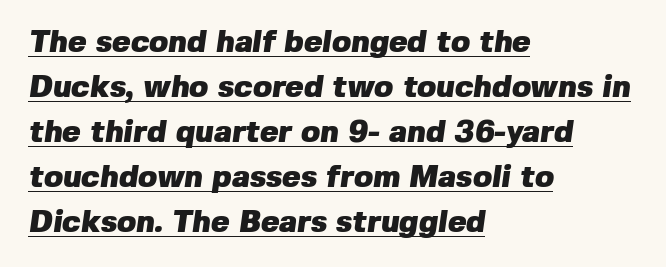
Casual observation: everything's shoved over to the left. How would I describe the line gaps? Plain and ordinary. Letterform terminals end flat and unadorned throughout the passage. The type is set solid horizontally, with unmodified tracking. Here the designer chose a conventional face with non-uniform glyph widths.
